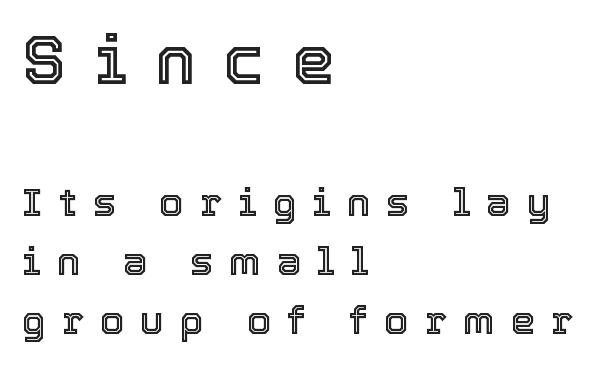
The rendering anchors every line to the left-hand side. The designer left line spacing at the default. Do the characters align in a grid? No, the font is proportional. Is the lower block the larger one? No — the upper block carries the bigger type.
